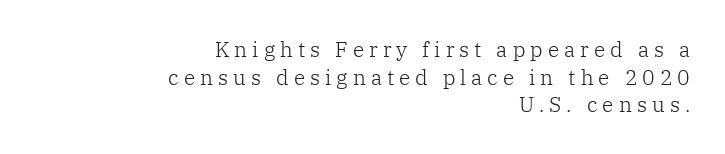
The image shows 21 px text type, upright; set right-aligned, normal line spacing (1.31x), unusually wide letter spacing (+0.24 em), not underlined.
